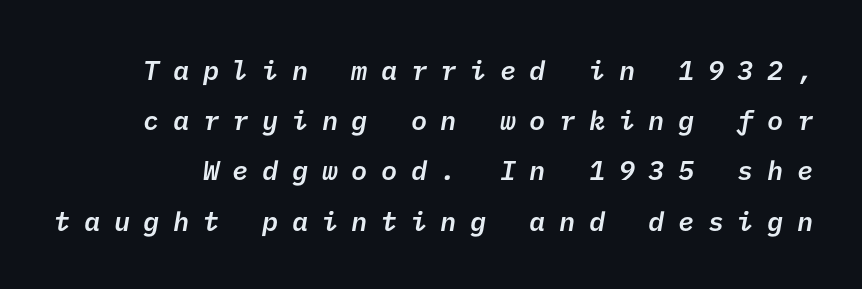
The image shows 27 px text type; set line spacing 1.86x, unusually wide letter spacing (+0.5 em), not underlined.
